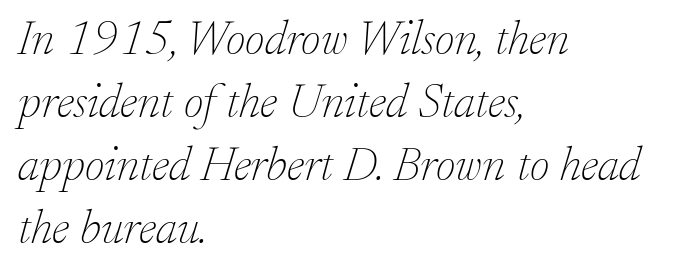
The image shows 48 px thin serif type, italic (leaning right); set left-aligned, normal line spacing (1.31x), normal letter spacing, not underlined; low stroke contrast and a small x-height.
